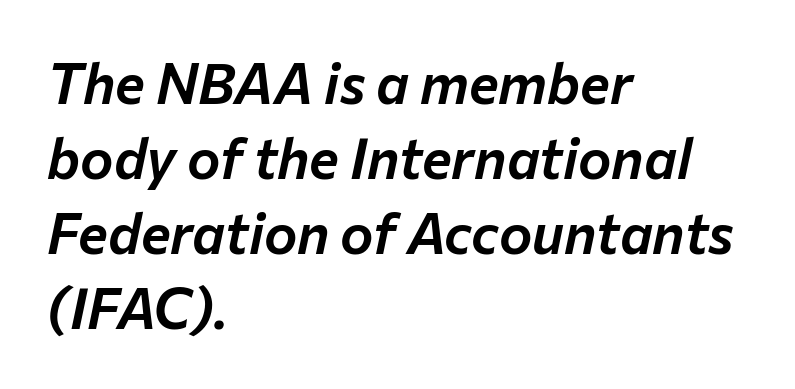
{"italic": "yes", "lean": "right", "slant_degrees": 12, "width": "normal", "stroke_contrast": "low", "x_height": "medium", "monospaced": "no", "underline": "no", "align": "left", "line_spacing": "normal", "line_spacing_ratio": 1.34, "letter_spacing": "normal", "letter_spacing_em": 0.0, "glyph_px": 56}
